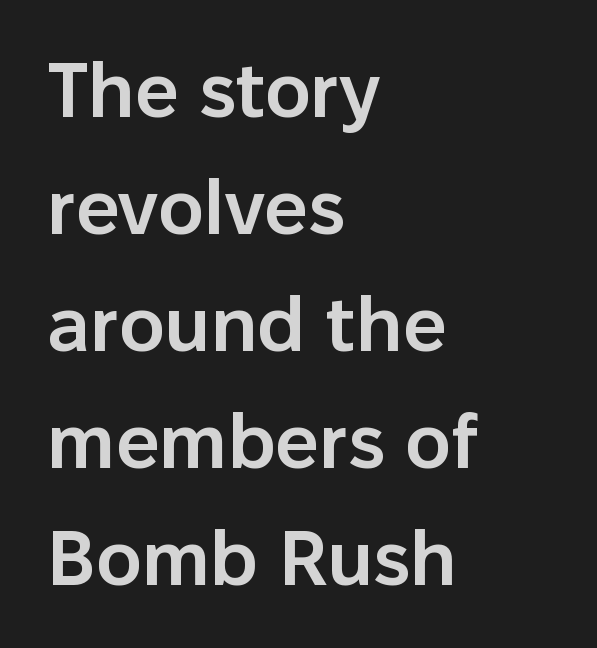
{"serif": "no", "italic": "no", "bold": "semi", "weight": "semibold", "width": "normal", "stroke_contrast": "low", "x_height": "medium", "monospaced": "no", "underline": "no", "align": "left", "line_spacing": "normal", "line_spacing_ratio": 1.52, "letter_spacing": "normal", "letter_spacing_em": 0.0, "glyph_px": 77}
